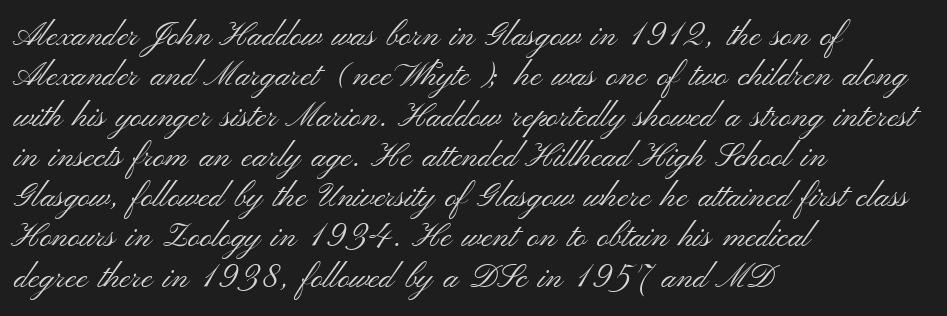
Q: Is the text bold? A: No.
Q: Is the text italic (slanted)? A: Yes.
Q: Is the typeface a serif or a sans-serif typeface? A: Sans-serif.
Q: Is the text underlined? A: No.
Q: How is the paragraph aligned? A: Left-aligned.
Q: Is the spacing between letters normal or unusually wide? A: Normal.
Q: Width (condensed, normal, or wide)? A: Wide.
Q: Stroke contrast? A: Medium.
Q: x-height? A: Small.
Q: Monospaced? A: No.
